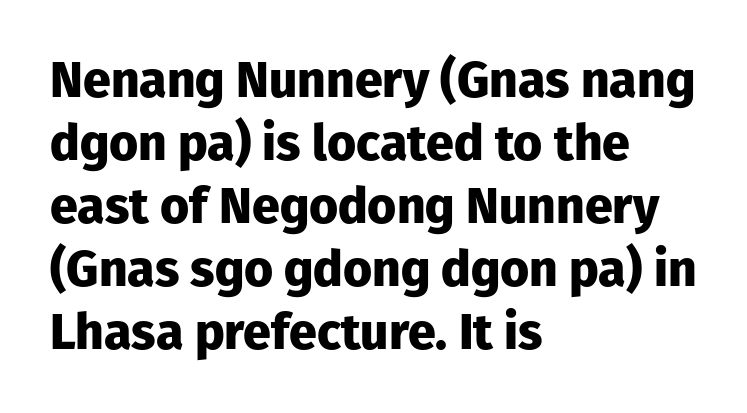
Q: Is the text bold? A: Yes.
Q: Is the text italic (slanted)? A: No, it is upright.
Q: Is the typeface a serif or a sans-serif typeface? A: Sans-serif.
Q: Is the text underlined? A: No.
Q: How is the paragraph aligned? A: Left-aligned.
Q: Is the spacing between letters normal or unusually wide? A: Normal.
Q: Is the spacing between lines tight, normal or loose? A: Normal.
Q: Width (condensed, normal, or wide)? A: Normal.
Q: Stroke contrast? A: Low.
Q: x-height? A: Medium.
Q: Monospaced? A: No.
